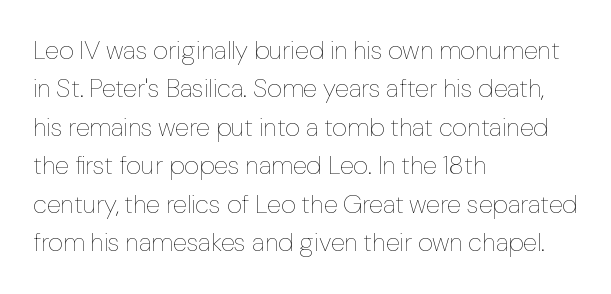
The image shows 26 px text type, upright; set left-aligned, normal line spacing (1.48x), normal letter spacing, not underlined.
